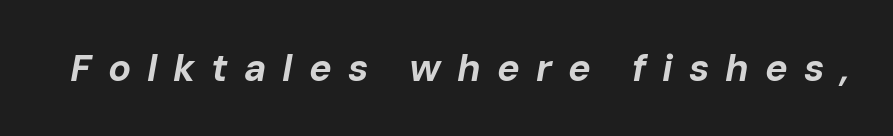
The image shows 38 px bold type, italic (leaning right); set unusually wide letter spacing (+0.42 em), not underlined; low stroke contrast and a medium x-height.
